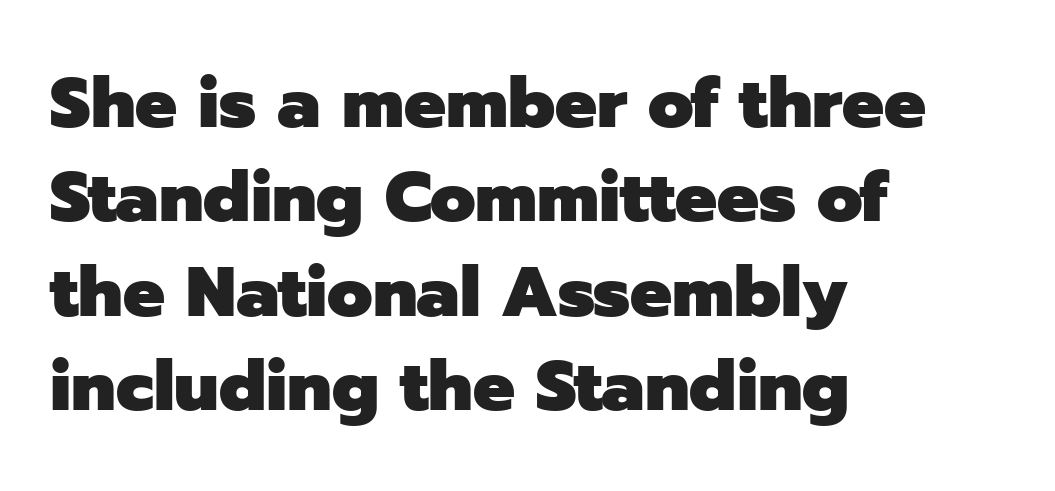
The axis of the letterforms is exactly vertical. Letter spacing: default. Font category for this specimen: sans-serif. Underlining? Definitely not there. Think of a printed novel: that variable character pitch is what you see here. The rendering uses a bold face; every stroke is thick and dark.
